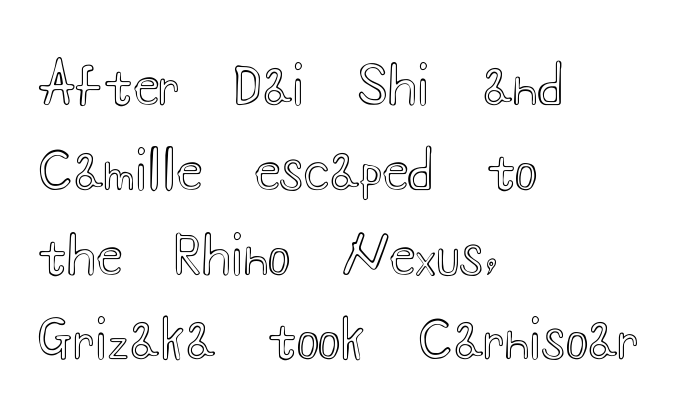
Q: Is the text italic (slanted)? A: No, it is upright.
Q: Is the text underlined? A: No.
Q: How is the paragraph aligned? A: Left-aligned.
Q: Is the spacing between letters normal or unusually wide? A: Normal.
Q: Is the spacing between lines tight, normal or loose? A: Normal.
Q: Width (condensed, normal, or wide)? A: Wide.
Q: x-height? A: Small.
Q: Monospaced? A: No.
